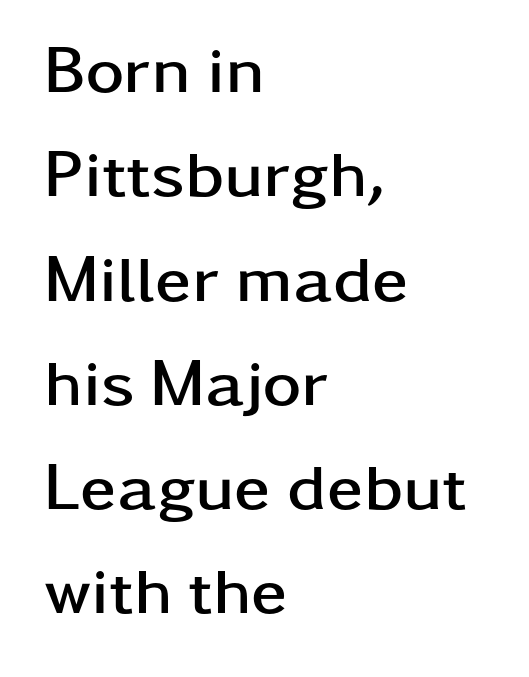
The image shows 66 px semibold, wide sans-serif type, upright; set left-aligned, normal line spacing (1.58x), normal letter spacing, not underlined; low stroke contrast and a medium x-height.
